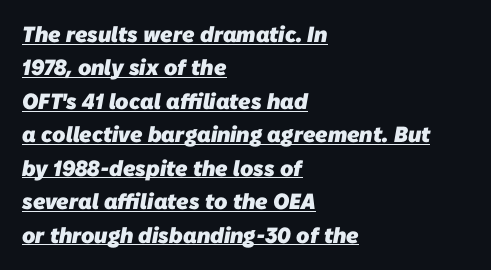
Q: Is the text bold? A: Yes.
Q: Is the text underlined? A: Yes.
Q: How is the paragraph aligned? A: Left-aligned.
Q: Is the spacing between letters normal or unusually wide? A: Normal.
Q: Is the spacing between lines tight, normal or loose? A: Normal.
